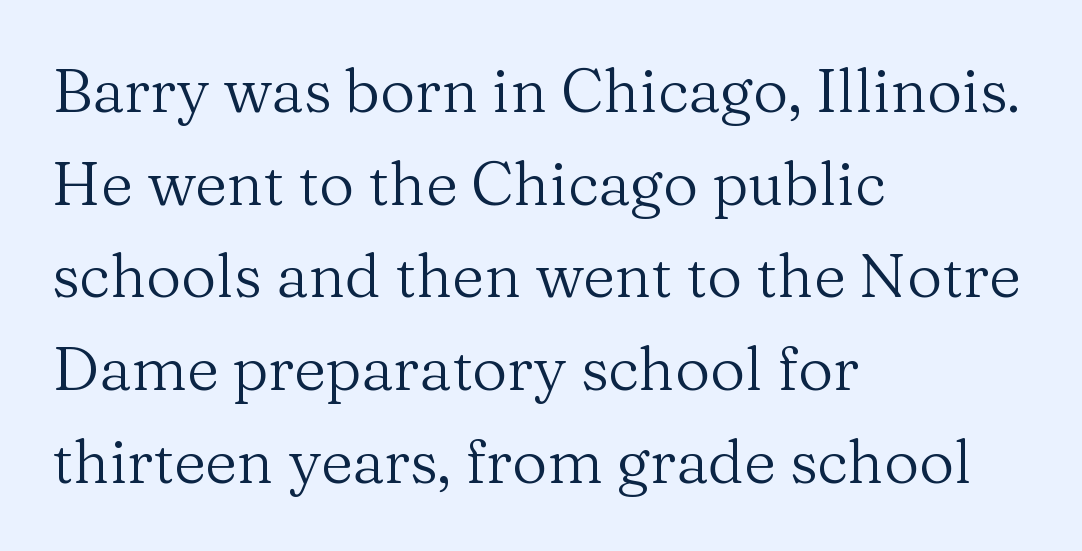
The image shows 61 px regular-weight serif type, upright; set left-aligned, normal line spacing (1.52x), normal letter spacing, not underlined; medium stroke contrast and a medium x-height.
